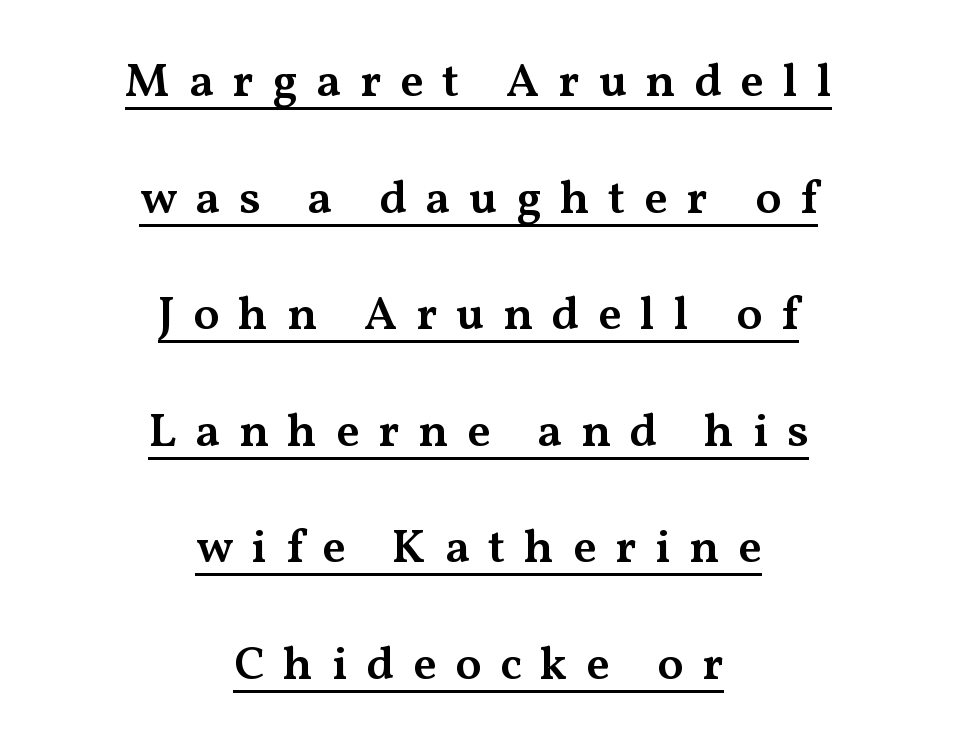
{"serif": "yes", "italic": "no", "bold": "semi", "weight": "semibold", "width": "wide", "stroke_contrast": "medium", "x_height": "medium", "monospaced": "no", "underline": "yes", "align": "center", "line_spacing": "loose", "line_spacing_ratio": 2.48, "letter_spacing": "wide", "letter_spacing_em": 0.4, "glyph_px": 47}
